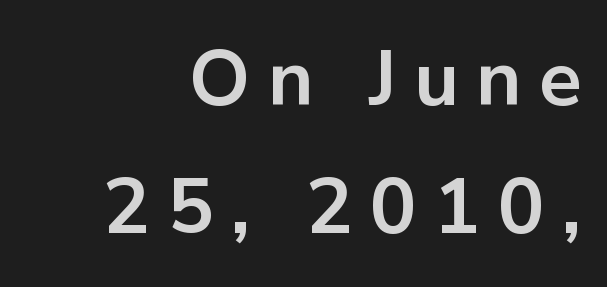
These words are printed bold, with thick strokes throughout. Regarding leading, the lines here are spaced in the standard way. Does the type have serifs? No, each stem ends abruptly. Ascenders rise straight up at ninety degrees. Substantial extra tracking has been applied to these lines.
